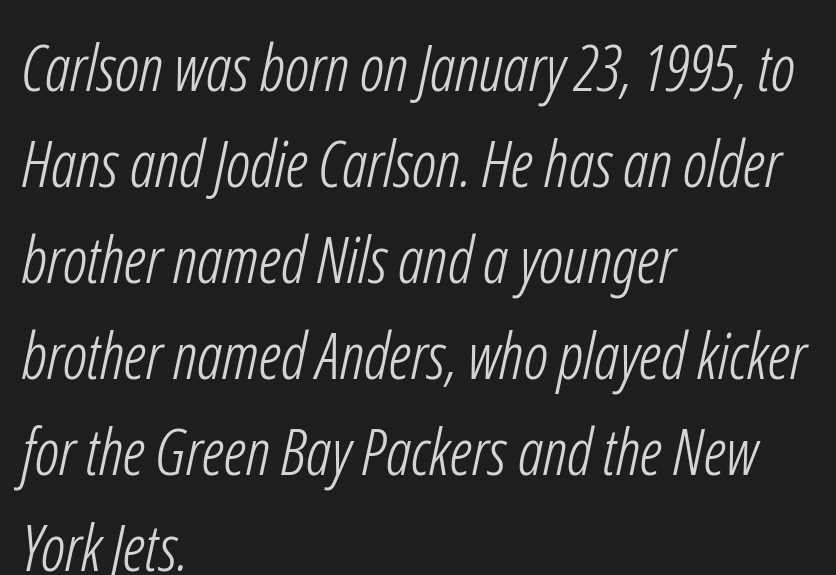
The image shows 64 px light, condensed sans-serif type; set left-aligned, normal line spacing (1.5x), normal letter spacing, not underlined; low stroke contrast and a medium x-height.
